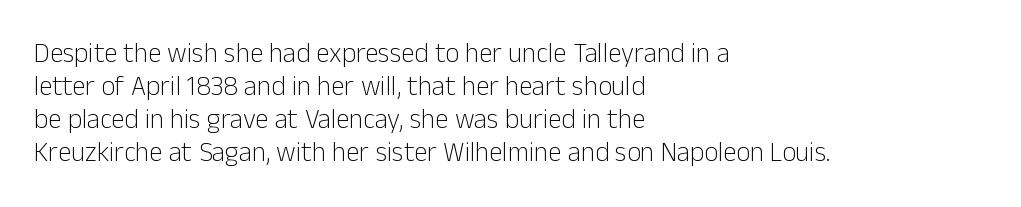
The type sits square on the baseline with zero lean. All the whitespace from short lines collects on the right. Students, note that the glyphs here touch the page at normal intervals. Weight class: somewhere from thin through regular. The foot of each line stays bare and open.
